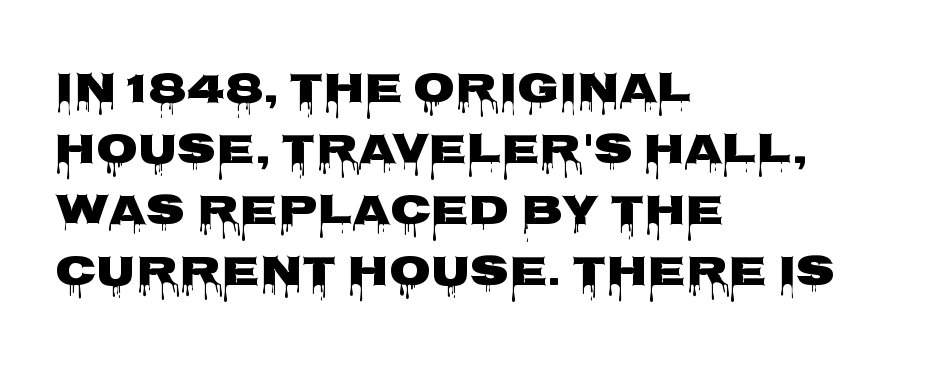
{"serif": "no", "italic": "no", "width": "wide", "stroke_contrast": "low", "x_height": "large", "monospaced": "no", "underline": "no", "align": "left", "line_spacing": "normal", "line_spacing_ratio": 1.42, "letter_spacing": "normal", "letter_spacing_em": 0.0, "glyph_px": 43}
